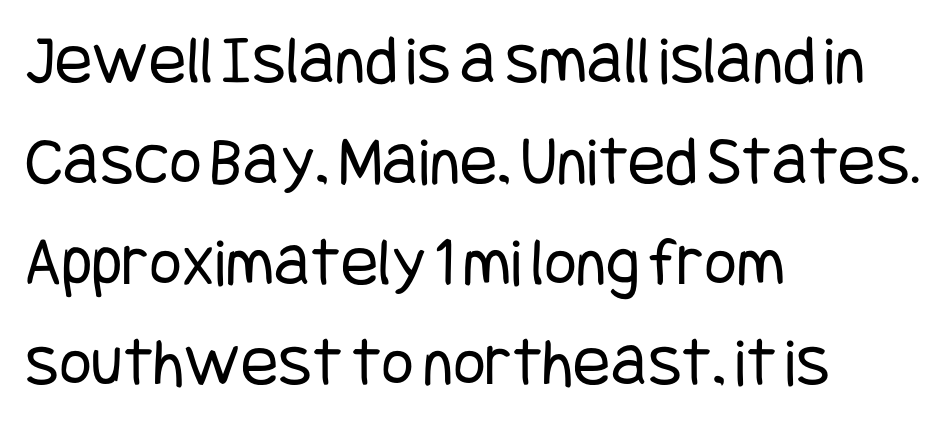
{"serif": "no", "italic": "no", "bold": "no", "weight": "regular", "width": "condensed", "stroke_contrast": "low", "x_height": "large", "underline": "no", "align": "left", "line_spacing": "normal", "line_spacing_ratio": 1.44, "letter_spacing": "normal", "letter_spacing_em": 0.0, "glyph_px": 70}
